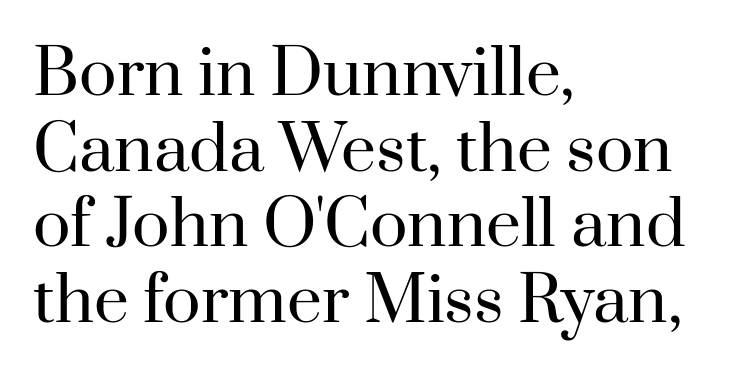
The face used here is proportionally spaced, like ordinary book or web type. When letters stand straight like this, we call the style roman or upright. The ragged edge is on the right, which tells us the setting is flush left. Spacing between characters is what you'd get straight out of the box.
